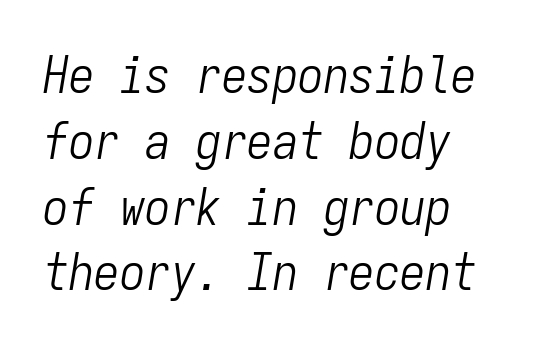
The image shows 51 px light, condensed type, italic (leaning right), monospaced; set normal line spacing (1.29x), normal letter spacing, not underlined; low stroke contrast and a medium x-height.
